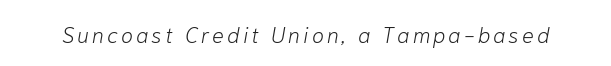
Stem width sits at or under what a default text font uses. Decoration check: the copy has no underline. Rendered with sloped, italic letterforms.
